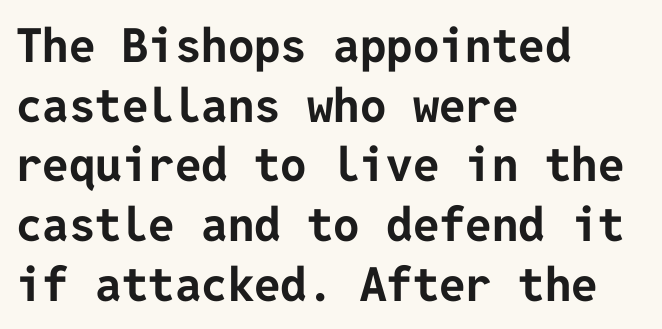
Q: Is the text bold? A: Yes.
Q: Is the text italic (slanted)? A: No, it is upright.
Q: Is the typeface a serif or a sans-serif typeface? A: Sans-serif.
Q: Is the text underlined? A: No.
Q: How is the paragraph aligned? A: Left-aligned.
Q: Is the spacing between letters normal or unusually wide? A: Normal.
Q: Is the spacing between lines tight, normal or loose? A: Normal.
Q: Width (condensed, normal, or wide)? A: Normal.
Q: Stroke contrast? A: Low.
Q: x-height? A: Medium.
